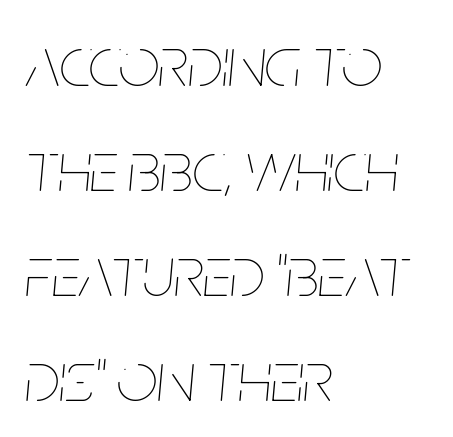
{"italic": "yes", "lean": "right", "slant_degrees": 5, "bold": "no", "weight": "thin", "width": "condensed", "stroke_contrast": "low", "x_height": "large", "monospaced": "no", "underline": "no", "align": "left", "line_spacing": "normal", "line_spacing_ratio": 1.46, "letter_spacing": "normal", "letter_spacing_em": 0.0, "glyph_px": 72}
